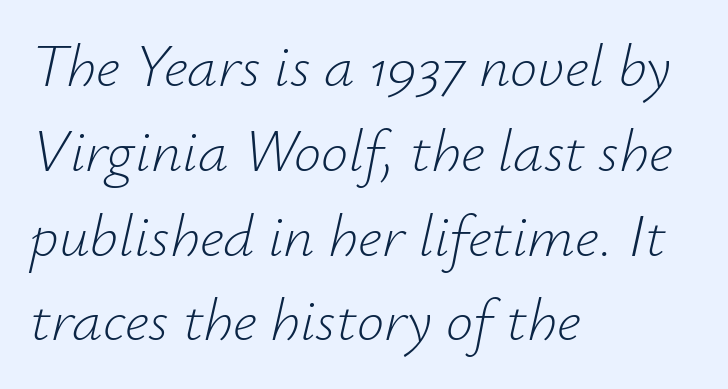
{"italic": "yes", "lean": "right", "slant_degrees": 12, "bold": "no", "weight": "light", "width": "normal", "stroke_contrast": "low", "x_height": "small", "monospaced": "no", "underline": "no", "align": "left", "line_spacing": "normal", "line_spacing_ratio": 1.39, "letter_spacing": "normal", "letter_spacing_em": 0.0, "glyph_px": 61}
